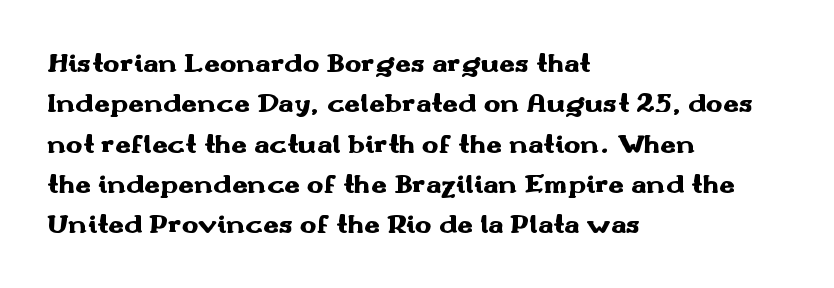
The image shows 28 px heavy, wide sans-serif type, upright; set left-aligned, normal line spacing (1.44x), normal letter spacing, not underlined; medium stroke contrast and a small x-height.
